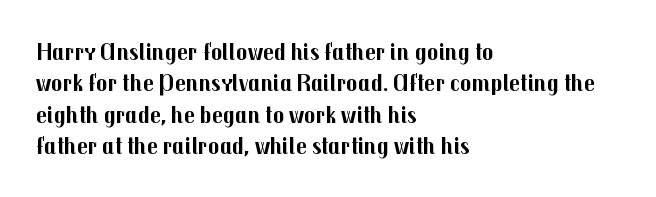
Q: Is the text bold? A: Yes.
Q: Is the text italic (slanted)? A: No, it is upright.
Q: Is the text underlined? A: No.
Q: How is the paragraph aligned? A: Left-aligned.
Q: Is the spacing between letters normal or unusually wide? A: Normal.
Q: Is the spacing between lines tight, normal or loose? A: Normal.
